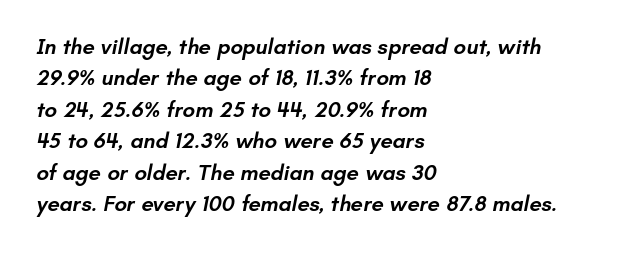
The image shows 22 px text type; set left-aligned, normal line spacing (1.43x), normal letter spacing, not underlined.
